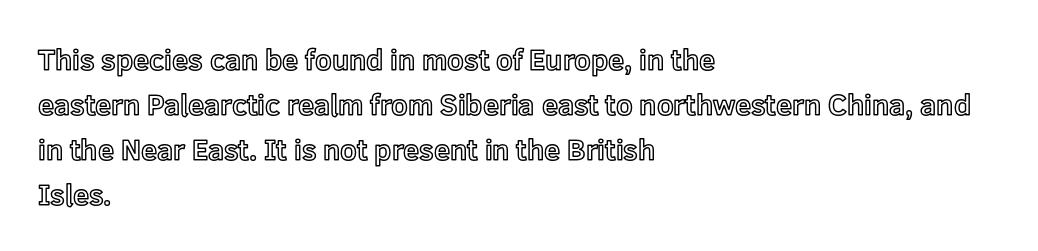
Q: Is the text italic (slanted)? A: No, it is upright.
Q: Is the text underlined? A: No.
Q: How is the paragraph aligned? A: Left-aligned.
Q: Is the spacing between letters normal or unusually wide? A: Normal.
Q: Is the spacing between lines tight, normal or loose? A: Normal.
Q: Width (condensed, normal, or wide)? A: Normal.
Q: x-height? A: Medium.
Q: Monospaced? A: No.
